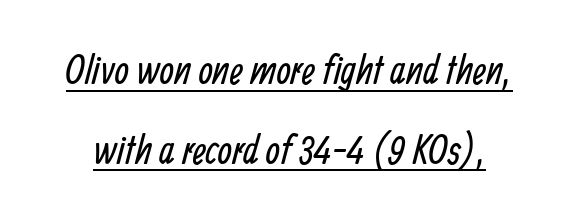
The image shows 41 px regular-weight, condensed sans-serif type; set loose line spacing (1.94x), normal letter spacing, underlined; low stroke contrast and a medium x-height.
